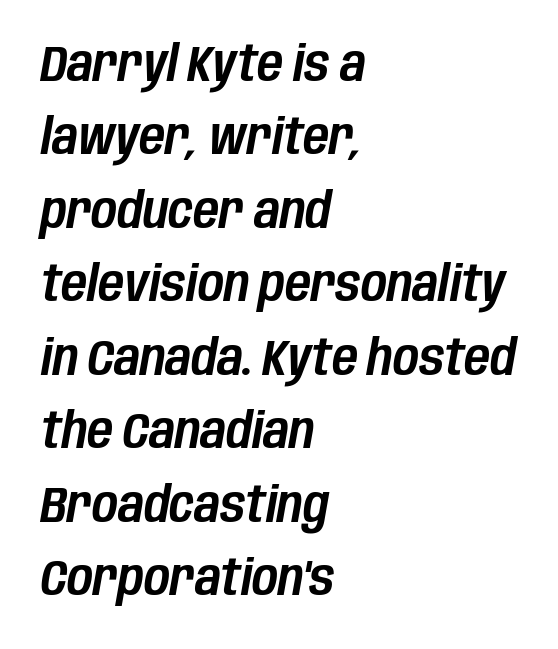
{"italic": "yes", "lean": "right", "slant_degrees": 10, "width": "condensed", "stroke_contrast": "low", "x_height": "large", "monospaced": "no", "underline": "no", "align": "left", "line_spacing": "normal", "line_spacing_ratio": 1.47, "letter_spacing": "normal", "letter_spacing_em": 0.0, "glyph_px": 50}
